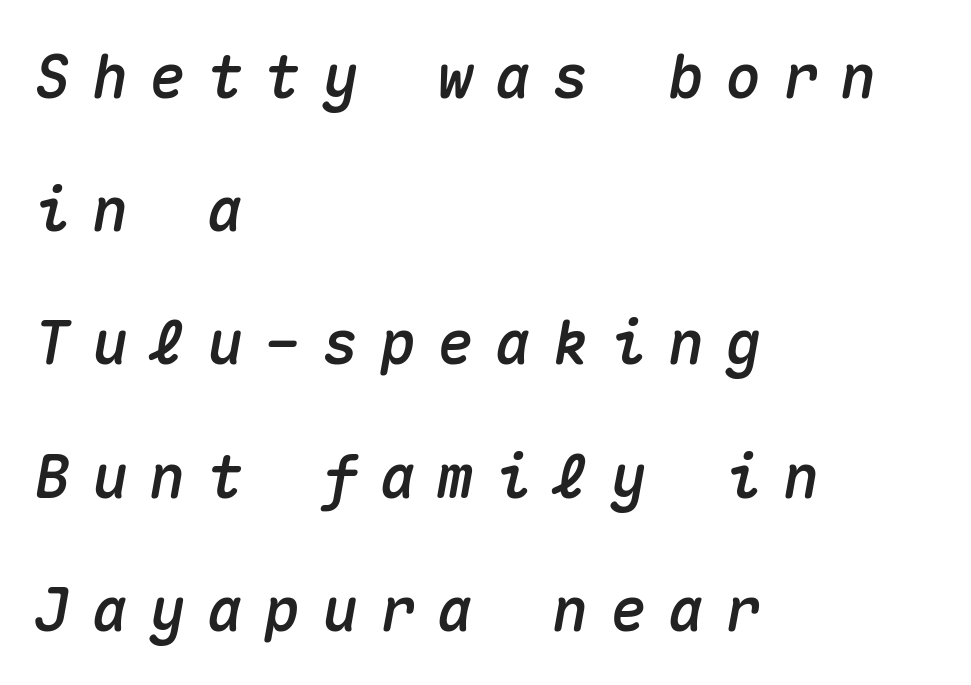
{"italic": "yes", "lean": "right", "slant_degrees": 10, "width": "normal", "stroke_contrast": "medium", "x_height": "medium", "monospaced": "yes", "underline": "no", "align": "left", "line_spacing": "loose", "line_spacing_ratio": 2.22, "letter_spacing": "wide", "letter_spacing_em": 0.36, "glyph_px": 60}
